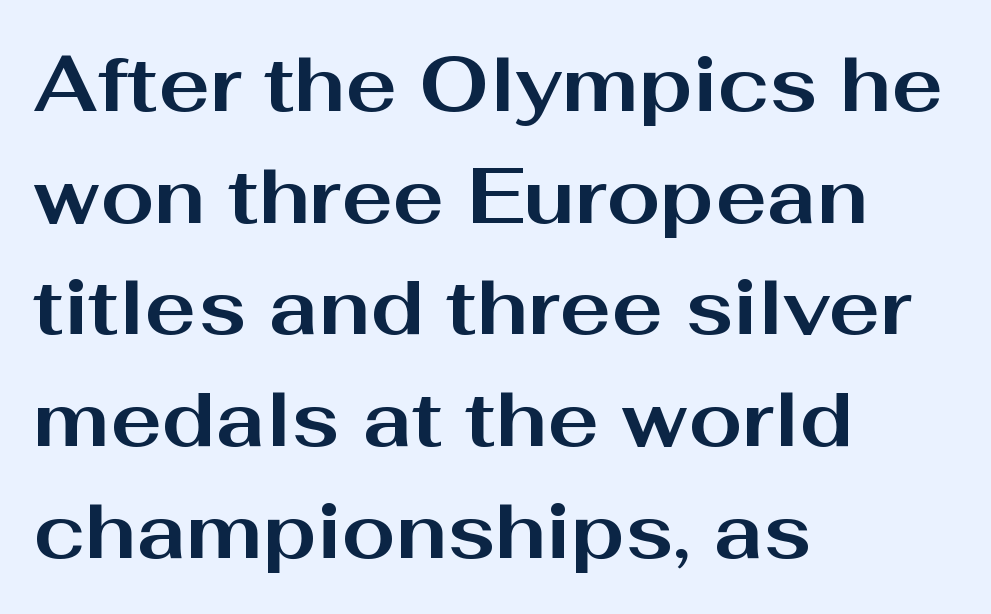
The image shows 77 px bold, wide sans-serif type, upright; set left-aligned, normal line spacing (1.45x), normal letter spacing, not underlined; medium stroke contrast and a medium x-height.
